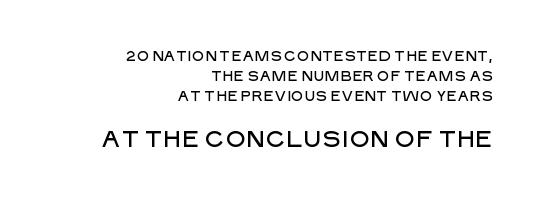
Q: Is the text italic (slanted)? A: No, it is upright.
Q: Is the text underlined? A: No.
Q: How is the paragraph aligned? A: Right-aligned.
Q: Is the spacing between letters normal or unusually wide? A: Normal.
Q: Is the spacing between lines tight, normal or loose? A: Normal.
Q: Which block of text is set in a larger size, the first (top) or the second (bottom)? A: The second (bottom) one.
